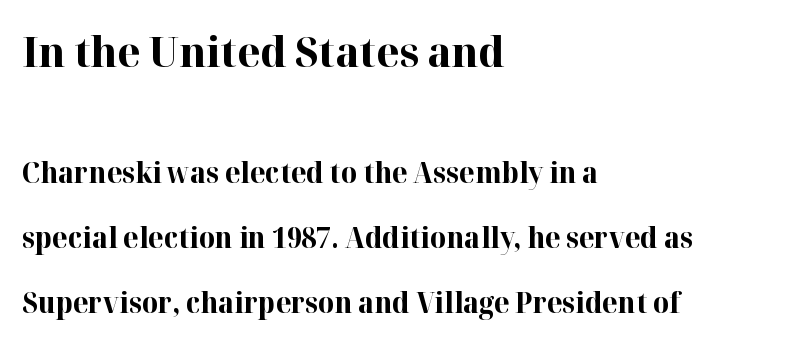
The image shows 42 px bold serif type, upright; set left-aligned, loose line spacing (2.32x), normal letter spacing, not underlined; the first (top) block is 1.5x larger; high stroke contrast and a medium x-height.
